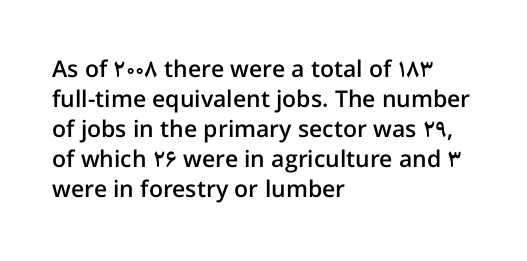
Q: Is the text bold? A: Semi-bold.
Q: Is the text italic (slanted)? A: No, it is upright.
Q: Is the text underlined? A: No.
Q: How is the paragraph aligned? A: Left-aligned.
Q: Is the spacing between letters normal or unusually wide? A: Normal.
Q: Is the spacing between lines tight, normal or loose? A: Normal.
